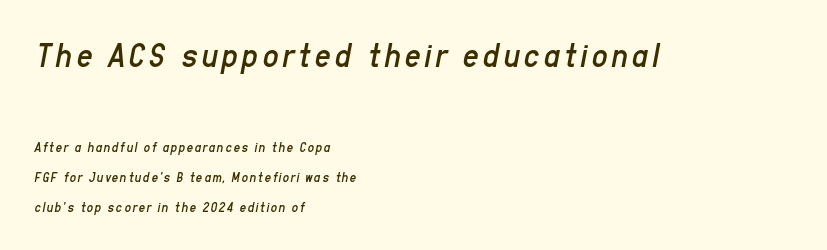
Here the designer chose a conventional face with non-uniform glyph widths. A student would call this left alignment; a typographer would say flush left, rag right. A student would notice the top passage is typeset larger than what follows. There's an unmistakable incline to the writing here.
